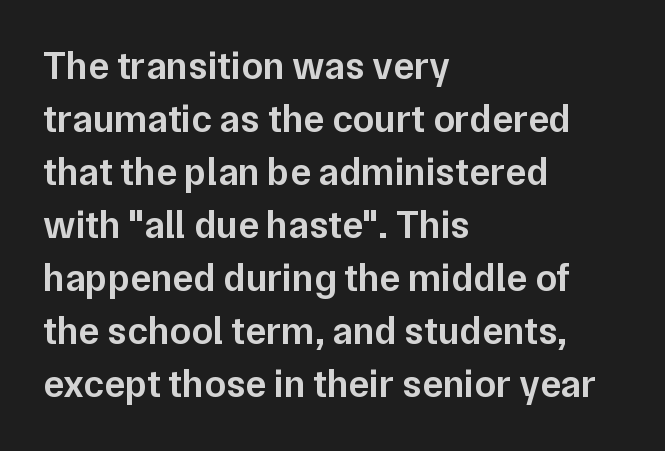
{"serif": "no", "italic": "no", "bold": "semi", "weight": "semibold", "width": "normal", "stroke_contrast": "low", "x_height": "medium", "monospaced": "no", "underline": "no", "align": "left", "line_spacing": "normal", "line_spacing_ratio": 1.36, "letter_spacing": "normal", "letter_spacing_em": 0.0, "glyph_px": 39}
